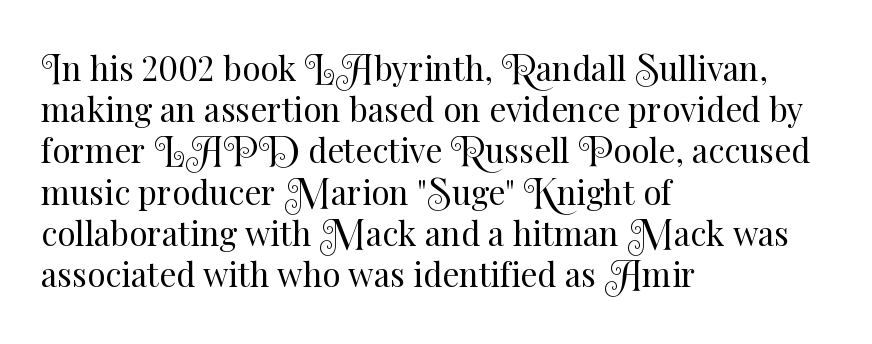
Q: Is the text bold? A: No.
Q: Is the text italic (slanted)? A: No, it is upright.
Q: Is the text underlined? A: No.
Q: How is the paragraph aligned? A: Left-aligned.
Q: Is the spacing between letters normal or unusually wide? A: Normal.
Q: Is the spacing between lines tight, normal or loose? A: Normal.
Q: Width (condensed, normal, or wide)? A: Normal.
Q: Stroke contrast? A: Medium.
Q: x-height? A: Small.
Q: Monospaced? A: No.
